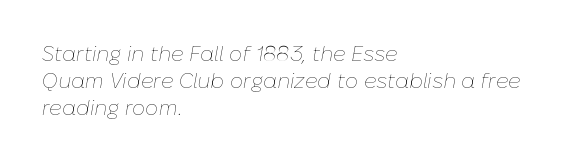
{"italic": "yes", "lean": "right", "slant_degrees": 10, "bold": "no", "underline": "no", "align": "left", "line_spacing": "normal", "line_spacing_ratio": 1.29, "letter_spacing": "normal", "letter_spacing_em": 0.0, "glyph_px": 21}
